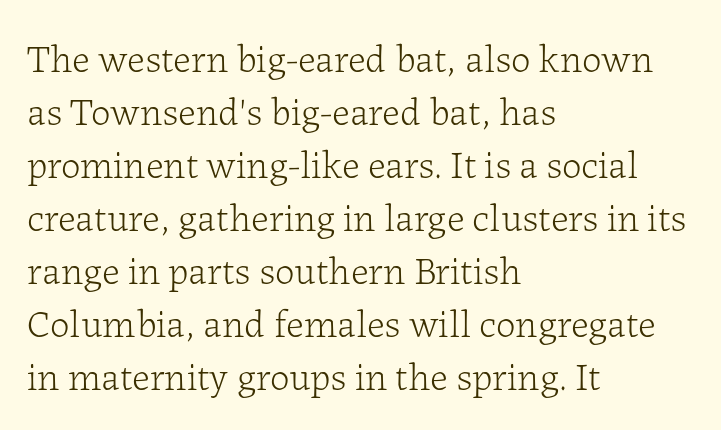
The image shows 39 px light serif type, upright; set left-aligned, normal line spacing (1.36x), normal letter spacing, not underlined; low stroke contrast and a medium x-height.
